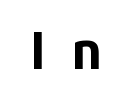
Q: Is the text bold? A: Yes.
Q: Is the text italic (slanted)? A: No, it is upright.
Q: Is the typeface a serif or a sans-serif typeface? A: Sans-serif.
Q: Is the text underlined? A: No.
Q: Is the spacing between letters normal or unusually wide? A: Unusually wide.
Q: Width (condensed, normal, or wide)? A: Normal.
Q: Stroke contrast? A: Low.
Q: x-height? A: Medium.
Q: Monospaced? A: No.
